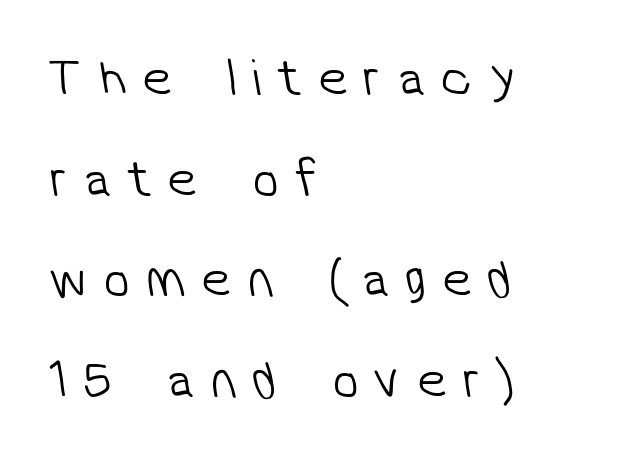
Q: Is the text bold? A: No.
Q: Is the typeface a serif or a sans-serif typeface? A: Sans-serif.
Q: Is the text underlined? A: No.
Q: How is the paragraph aligned? A: Left-aligned.
Q: Is the spacing between letters normal or unusually wide? A: Unusually wide.
Q: Is the spacing between lines tight, normal or loose? A: Loose.
Q: Width (condensed, normal, or wide)? A: Normal.
Q: Stroke contrast? A: Low.
Q: x-height? A: Medium.
Q: Monospaced? A: No.
